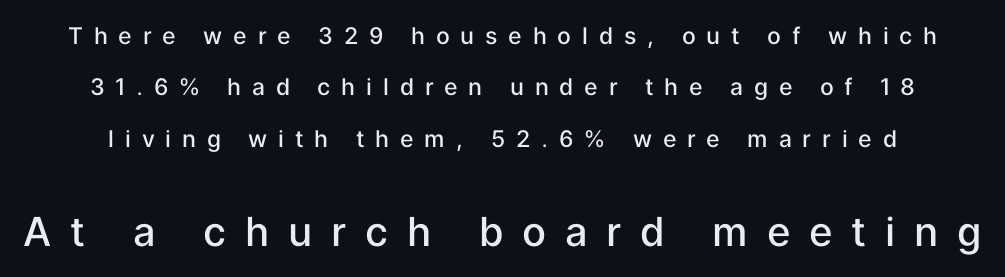
Q: Is the text bold? A: Semi-bold.
Q: Is the text italic (slanted)? A: No, it is upright.
Q: Is the typeface a serif or a sans-serif typeface? A: Sans-serif.
Q: Is the text underlined? A: No.
Q: Is the spacing between letters normal or unusually wide? A: Unusually wide.
Q: Is the spacing between lines tight, normal or loose? A: Loose.
Q: Which block of text is set in a larger size, the first (top) or the second (bottom)? A: The second (bottom) one.
Q: Width (condensed, normal, or wide)? A: Normal.
Q: Stroke contrast? A: Low.
Q: x-height? A: Medium.
Q: Monospaced? A: No.
